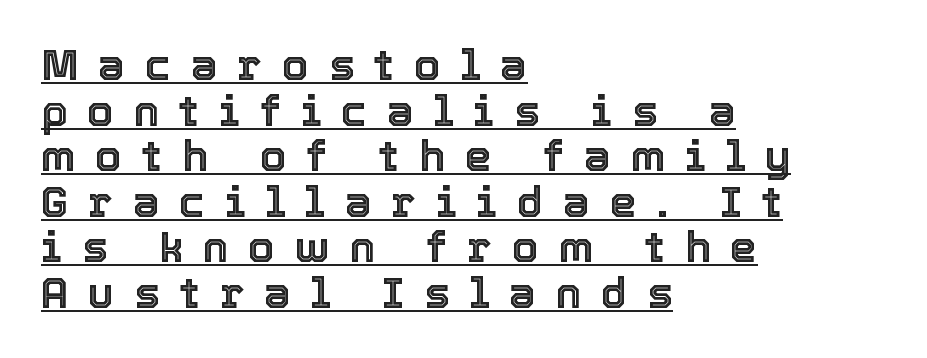
{"italic": "no", "width": "normal", "x_height": "medium", "monospaced": "no", "underline": "yes", "align": "left", "line_spacing": "tight", "line_spacing_ratio": 1.06, "letter_spacing": "wide", "letter_spacing_em": 0.46, "glyph_px": 43}
